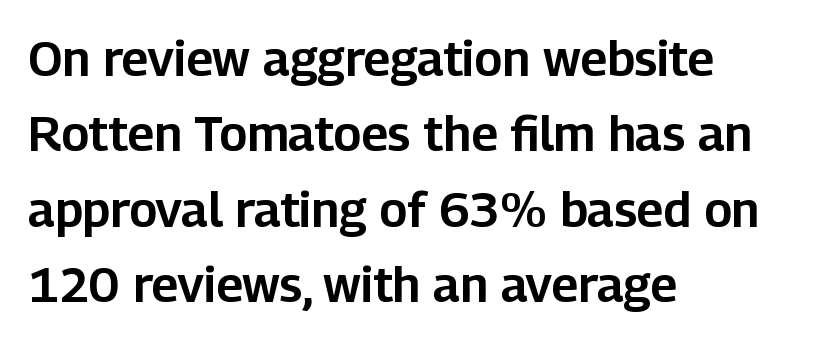
There is no visible air inserted between adjacent glyphs. The characters display no serif detailing; their extremities are plain. Decoration check: the copy has no underline. The line-height multiplier appears to be the usual default.
